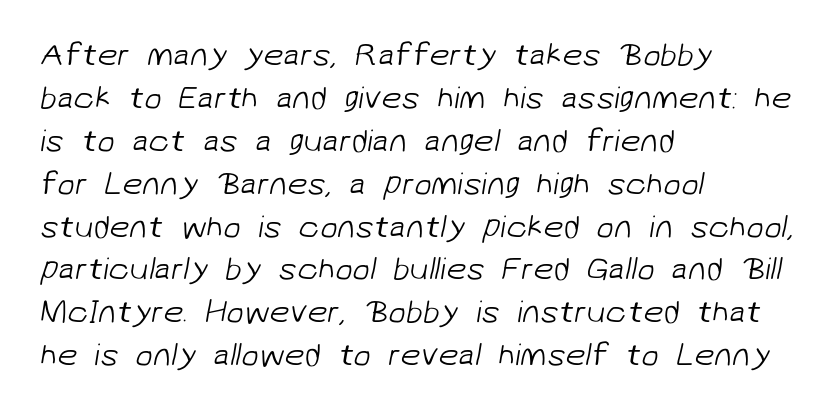
Leftover space on each line is placed entirely after the last word. Stems here are at most as thick as an everyday book face. The line-height multiplier appears to be the usual default. The glyphs are unaccompanied by any horizontal stroke below them.
